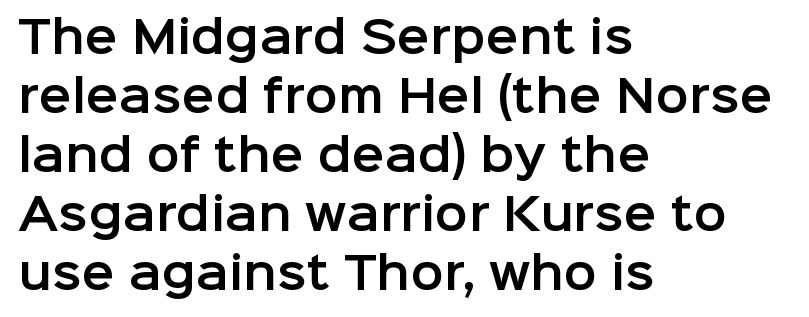
{"serif": "no", "italic": "no", "width": "normal", "stroke_contrast": "low", "x_height": "medium", "monospaced": "no", "underline": "no", "align": "left", "line_spacing": "normal", "line_spacing_ratio": 1.34, "letter_spacing": "normal", "letter_spacing_em": 0.0, "glyph_px": 44}
